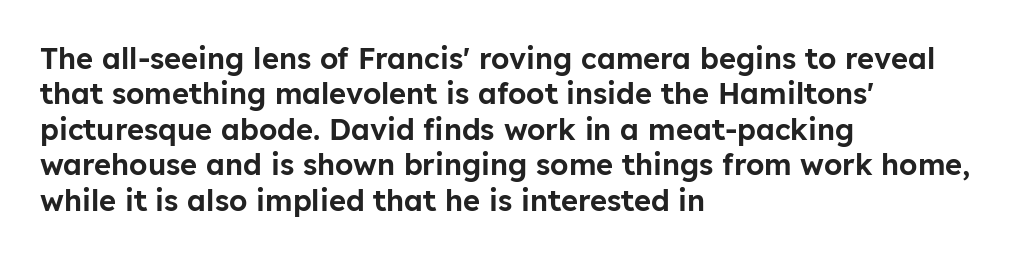
Q: Is the text italic (slanted)? A: No, it is upright.
Q: Is the typeface a serif or a sans-serif typeface? A: Sans-serif.
Q: Is the text underlined? A: No.
Q: How is the paragraph aligned? A: Left-aligned.
Q: Is the spacing between letters normal or unusually wide? A: Normal.
Q: Width (condensed, normal, or wide)? A: Normal.
Q: Stroke contrast? A: Low.
Q: x-height? A: Medium.
Q: Monospaced? A: No.
